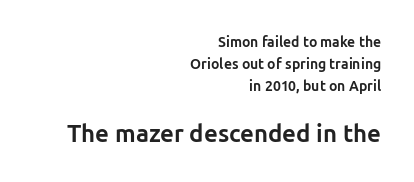
Q: Is the text bold? A: Yes.
Q: Is the text italic (slanted)? A: No, it is upright.
Q: Is the text underlined? A: No.
Q: How is the paragraph aligned? A: Right-aligned.
Q: Is the spacing between letters normal or unusually wide? A: Normal.
Q: Is the spacing between lines tight, normal or loose? A: Normal.
Q: Which block of text is set in a larger size, the first (top) or the second (bottom)? A: The second (bottom) one.
